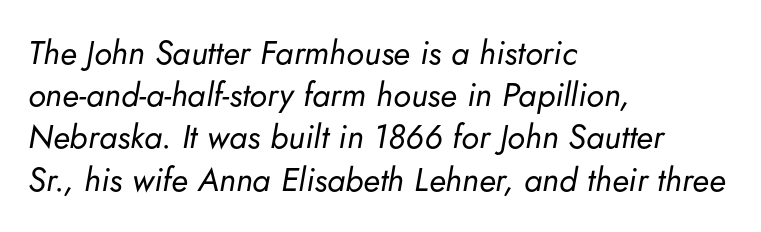
Q: Is the text bold? A: No.
Q: Is the text italic (slanted)? A: Yes, it leans right by about 5 degrees.
Q: Is the text underlined? A: No.
Q: How is the paragraph aligned? A: Left-aligned.
Q: Is the spacing between letters normal or unusually wide? A: Normal.
Q: Is the spacing between lines tight, normal or loose? A: Normal.
Q: Width (condensed, normal, or wide)? A: Normal.
Q: Stroke contrast? A: Low.
Q: x-height? A: Small.
Q: Monospaced? A: No.
